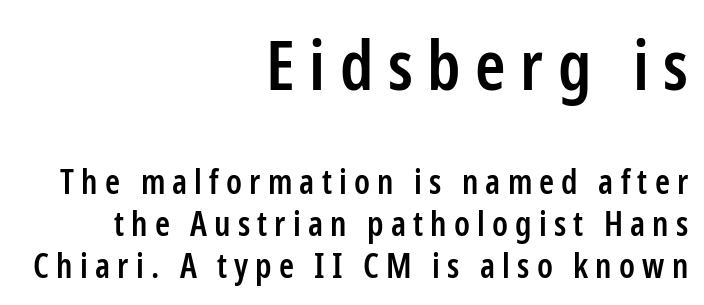
Think of a printed novel: that variable character pitch is what you see here. The letters carry no serifs — their stems end cleanly without finishing strokes. Compared with a flush-left layout, this one pins lines to the opposite, right side. Larger block? The one above; the one below is distinctly smaller. If you drew a line through each stem, it would be perfectly vertical. The characters look somewhat weighty, a semibold short of true bold.
